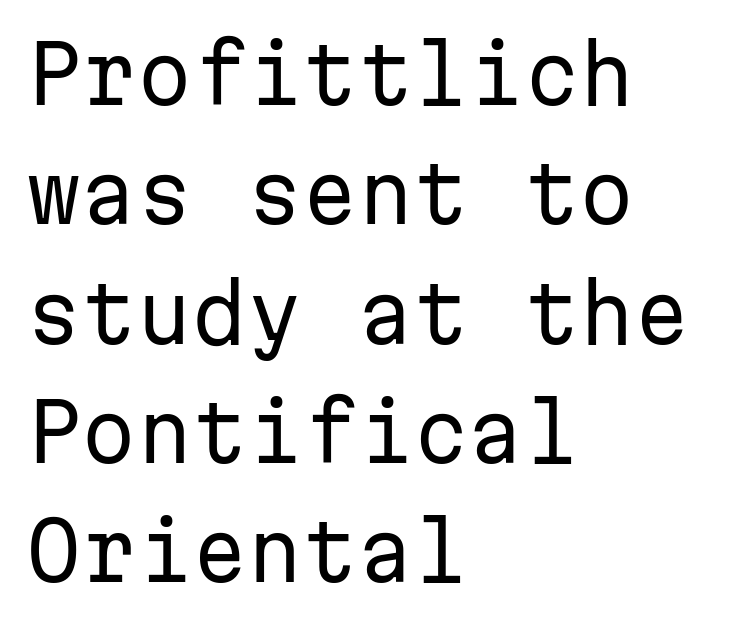
{"serif": "no", "italic": "no", "bold": "no", "weight": "regular", "width": "normal", "stroke_contrast": "low", "x_height": "medium", "monospaced": "yes", "underline": "no", "align": "left", "line_spacing": "normal", "line_spacing_ratio": 1.51, "letter_spacing": "normal", "letter_spacing_em": 0.0, "glyph_px": 79}
